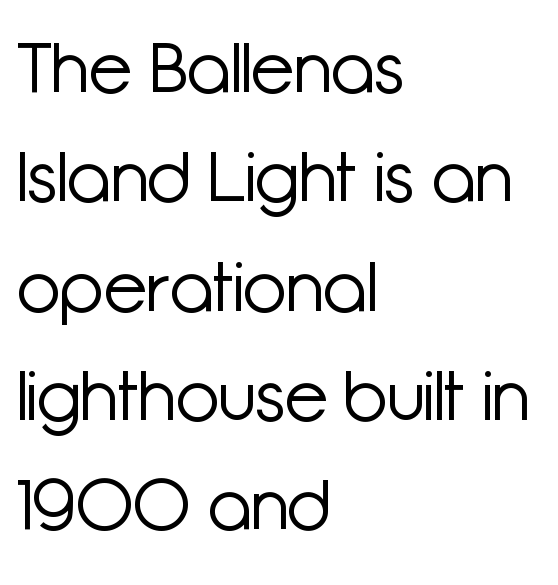
Counters stay open thanks to moderate or lighter strokes. The gaps between neighbouring characters are ordinary and unremarkable. The area under the type is left untouched. Varying glyph widths throughout — classic text-font behaviour. Posture: straight, roman, zero tilt. The block of text has a typical density, with ordinary space between rows.
